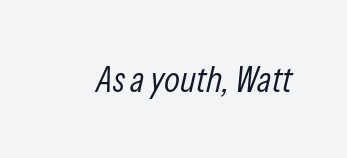
{"italic": "yes", "lean": "right", "slant_degrees": 13, "bold": "no", "weight": "light", "width": "condensed", "stroke_contrast": "low", "x_height": "medium", "monospaced": "no", "underline": "no", "letter_spacing": "normal", "letter_spacing_em": 0.0, "glyph_px": 37}
